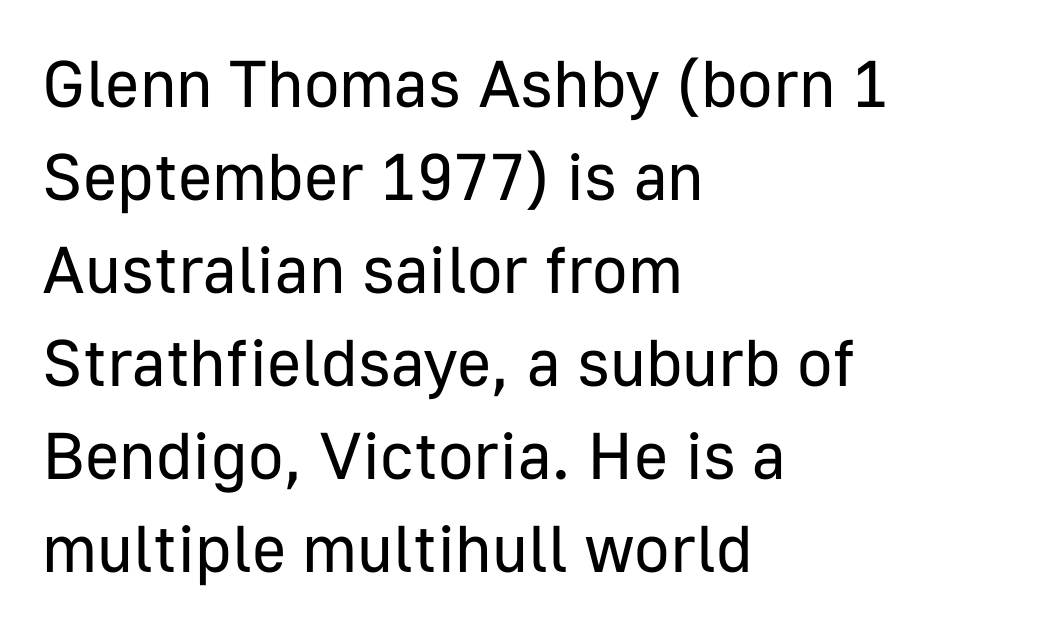
{"serif": "no", "italic": "no", "bold": "no", "weight": "regular", "width": "normal", "stroke_contrast": "low", "x_height": "medium", "monospaced": "no", "underline": "no", "align": "left", "line_spacing": "normal", "line_spacing_ratio": 1.41, "letter_spacing": "normal", "letter_spacing_em": 0.0, "glyph_px": 66}
